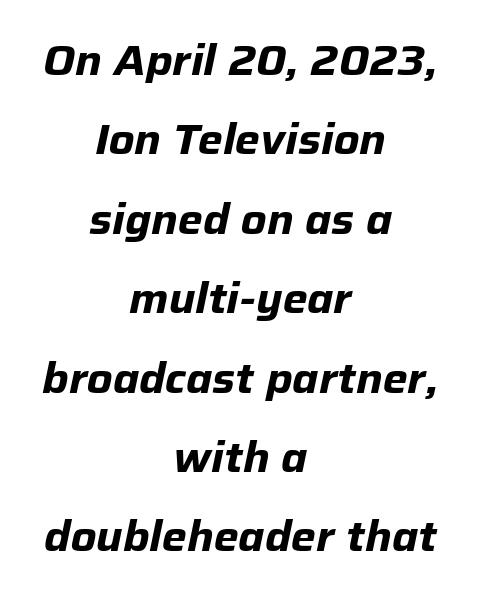
{"italic": "yes", "lean": "right", "slant_degrees": 12, "bold": "yes", "weight": "bold", "width": "normal", "stroke_contrast": "low", "x_height": "medium", "monospaced": "no", "underline": "no", "align": "center", "line_spacing_ratio": 1.89, "letter_spacing": "normal", "letter_spacing_em": 0.0, "glyph_px": 42}
